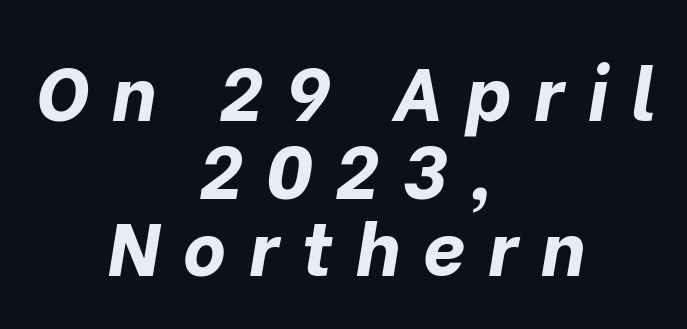
Note the varied advance widths — an 'i' is clearly narrower than an 'm'. Honestly, the letter spacing is so wide it's the main thing you notice. When letters slant like this, we call the style italic. Neither beginnings nor endings align; midpoints do. Each new line begins almost immediately beneath the previous one.
